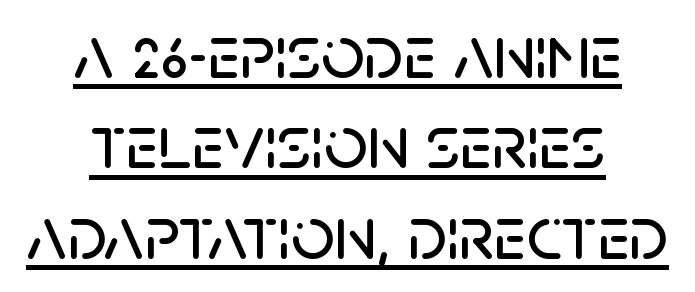
{"serif": "no", "italic": "no", "width": "normal", "stroke_contrast": "low", "x_height": "large", "monospaced": "no", "underline": "yes", "align": "center", "line_spacing_ratio": 1.19, "letter_spacing": "normal", "letter_spacing_em": 0.0, "glyph_px": 76}
